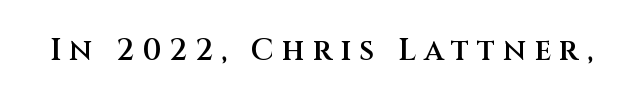
Q: Is the text bold? A: Semi-bold.
Q: Is the text italic (slanted)? A: No, it is upright.
Q: Is the typeface a serif or a sans-serif typeface? A: Sans-serif.
Q: Is the text underlined? A: No.
Q: Is the spacing between letters normal or unusually wide? A: Unusually wide.
Q: Width (condensed, normal, or wide)? A: Normal.
Q: Stroke contrast? A: Medium.
Q: x-height? A: Large.
Q: Monospaced? A: No.
